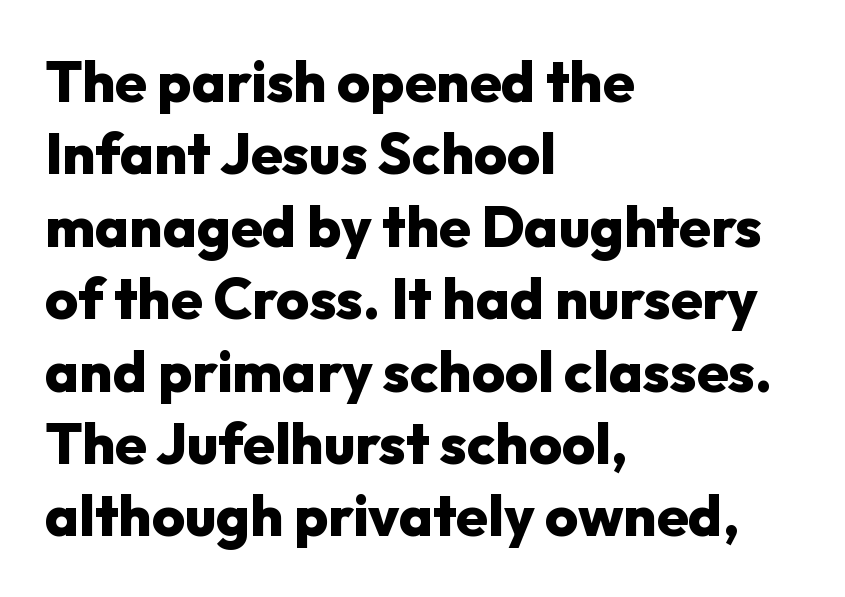
Descenders are the only things crossing below the line. In terms of letterform style, serifs are entirely absent. These lines sit exactly where default settings would place them. Which margin do the lines hug? The left one — the right edge is uneven. Notice how thick the strokes are: this is what a full bold looks like.
